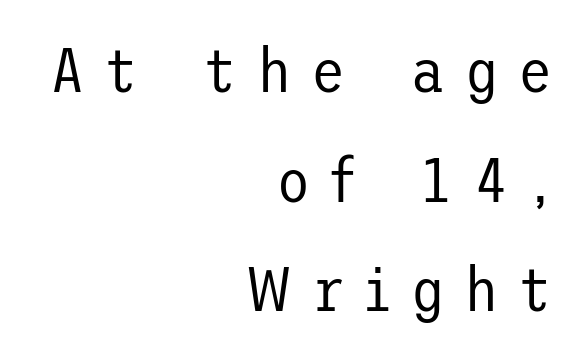
The image shows 63 px regular-weight sans-serif type, upright; set right-aligned, line spacing 1.74x, unusually wide letter spacing (+0.31 em), not underlined; low stroke contrast and a medium x-height.
